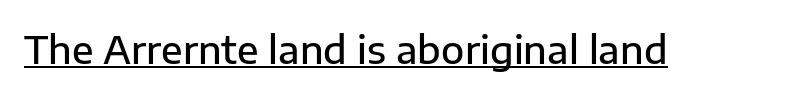
{"serif": "no", "italic": "no", "bold": "semi", "weight": "semibold", "width": "normal", "stroke_contrast": "low", "x_height": "medium", "monospaced": "no", "underline": "yes", "letter_spacing": "normal", "letter_spacing_em": 0.0, "glyph_px": 38}
